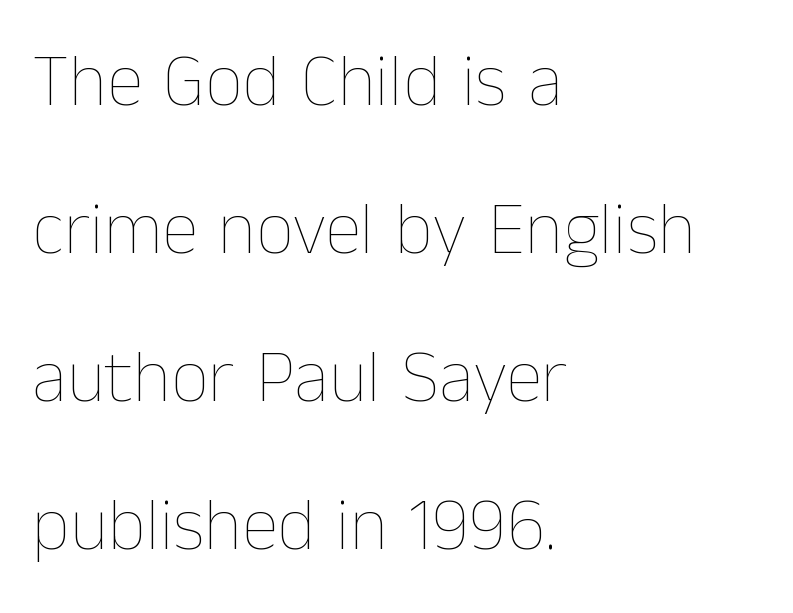
The image shows 74 px thin type, upright; set left-aligned, loose line spacing (2.0x), normal letter spacing, not underlined; low stroke contrast and a medium x-height.
